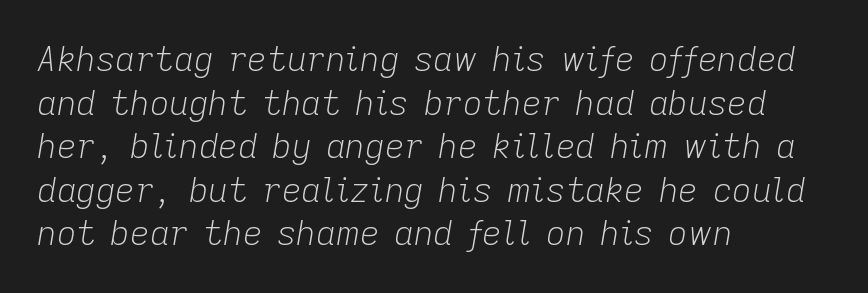
Rendered with sloped, italic letterforms. The tracking reads as untouched default to a designer's eye. Counters stay open thanks to moderate or lighter strokes. These lines are rendered in a variable-pitch font.
